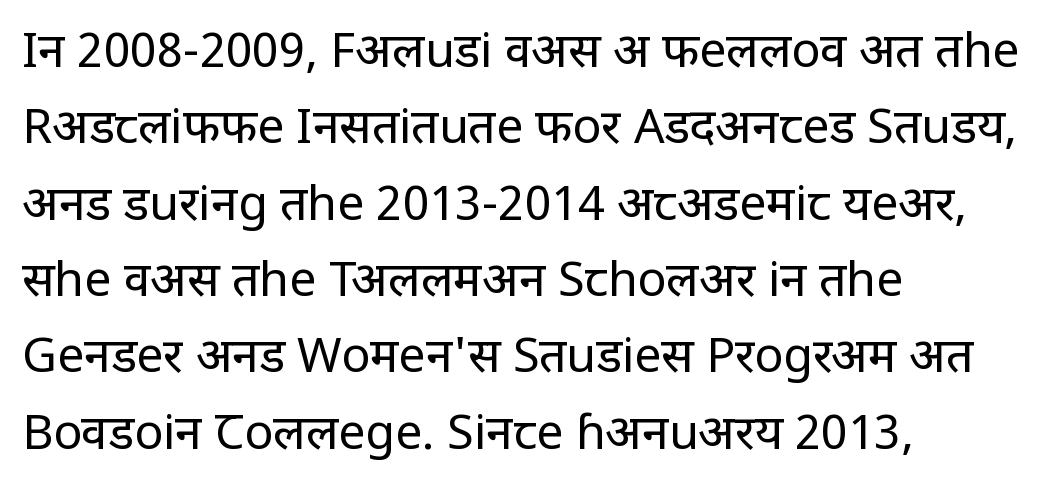
Here the glyphs are tracked normally, forming tight word shapes. The space directly below the letters is spotless. These lines stack with their left ends in a neat column. The letters stand straight up with perfectly vertical stems. Looks like regular typesetting: each glyph gets only the width it needs.
